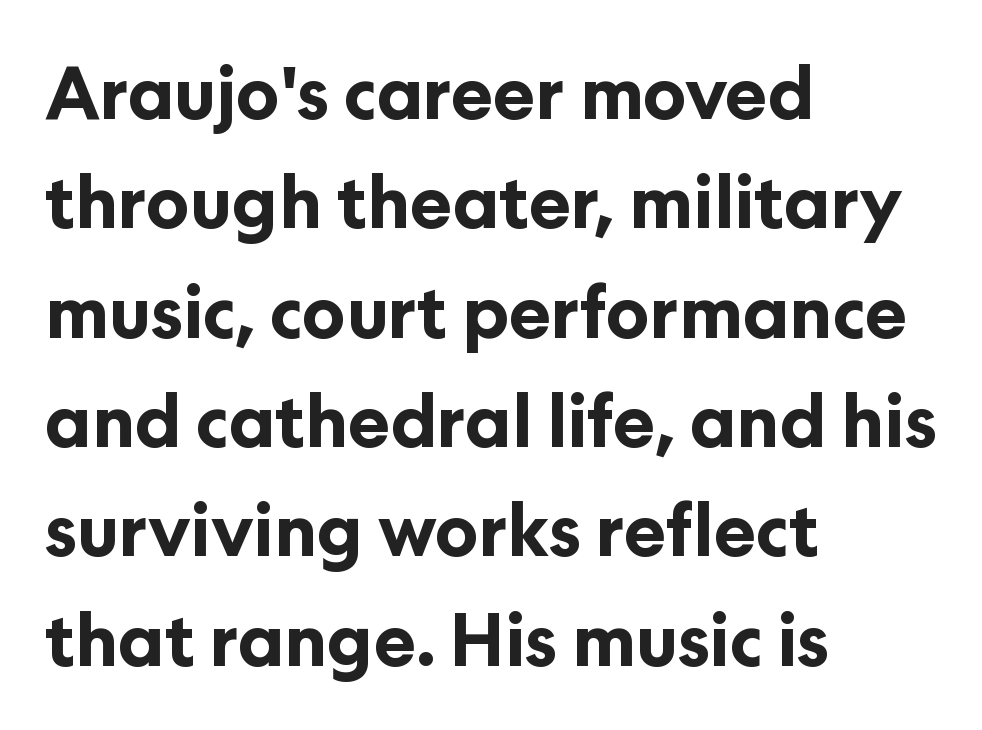
The image shows 71 px bold sans-serif type, upright; set left-aligned, normal line spacing (1.54x), normal letter spacing, not underlined; low stroke contrast and a medium x-height.
